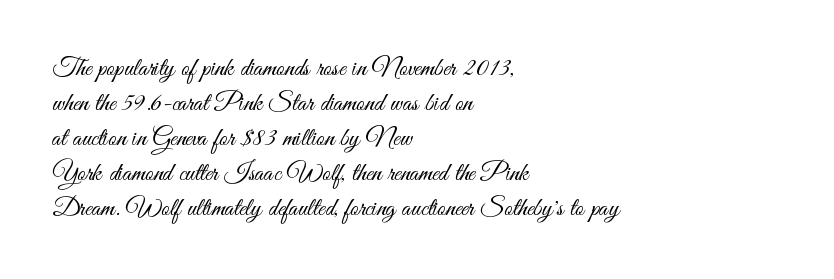
Q: Is the text bold? A: No.
Q: Is the text italic (slanted)? A: Yes.
Q: Is the text underlined? A: No.
Q: How is the paragraph aligned? A: Left-aligned.
Q: Is the spacing between letters normal or unusually wide? A: Normal.
Q: Is the spacing between lines tight, normal or loose? A: Normal.
